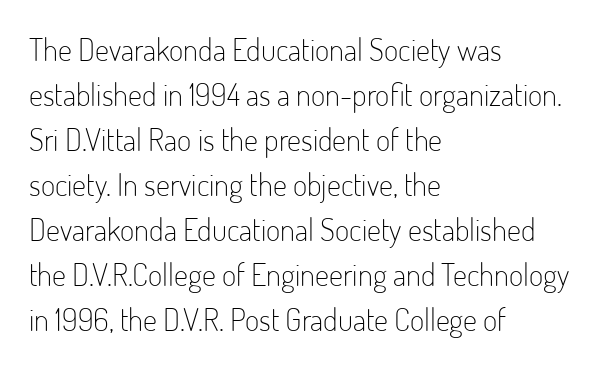
Q: Is the text bold? A: No.
Q: Is the text italic (slanted)? A: No, it is upright.
Q: Is the typeface a serif or a sans-serif typeface? A: Sans-serif.
Q: Is the text underlined? A: No.
Q: How is the paragraph aligned? A: Left-aligned.
Q: Is the spacing between letters normal or unusually wide? A: Normal.
Q: Is the spacing between lines tight, normal or loose? A: Normal.
Q: Width (condensed, normal, or wide)? A: Condensed.
Q: Stroke contrast? A: Low.
Q: x-height? A: Small.
Q: Monospaced? A: No.
